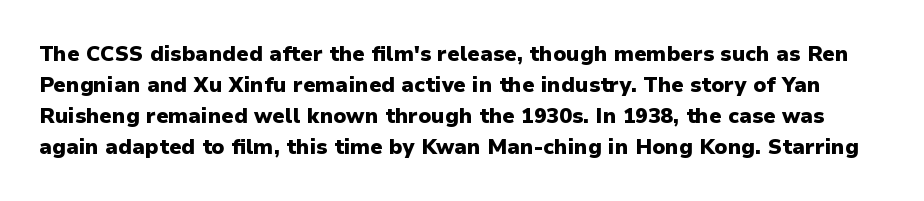
The image shows 21 px bold type, upright; set normal line spacing (1.47x), normal letter spacing, not underlined.
